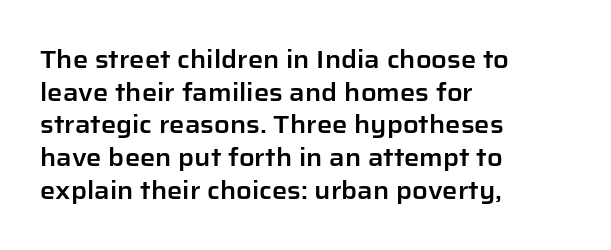
{"italic": "no", "underline": "no", "align": "left", "line_spacing": "normal", "line_spacing_ratio": 1.36, "letter_spacing": "normal", "letter_spacing_em": 0.0, "glyph_px": 24}
